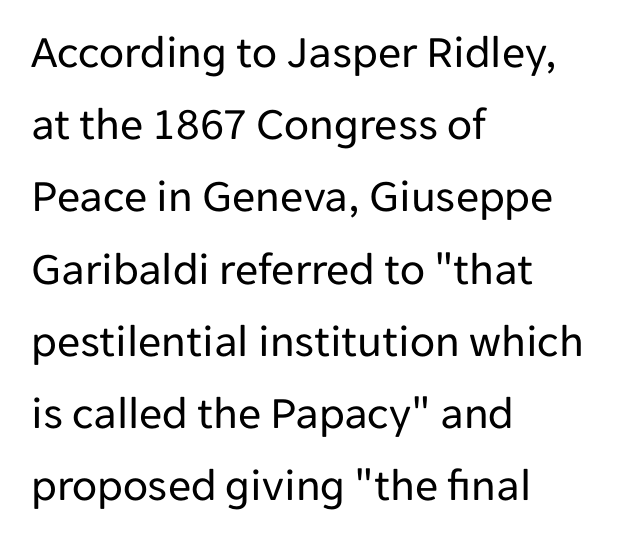
{"serif": "no", "italic": "no", "bold": "no", "weight": "regular", "width": "normal", "stroke_contrast": "low", "x_height": "medium", "monospaced": "no", "underline": "no", "align": "left", "line_spacing": "normal", "line_spacing_ratio": 1.57, "letter_spacing": "normal", "letter_spacing_em": 0.0, "glyph_px": 46}
